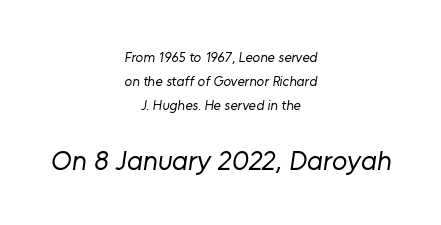
{"serif": "no", "bold": "no", "weight": "regular", "width": "normal", "stroke_contrast": "low", "x_height": "medium", "monospaced": "no", "underline": "no", "align": "center", "line_spacing_ratio": 1.72, "letter_spacing": "normal", "letter_spacing_em": 0.0, "larger_block": "second", "size_ratio": 2.0, "glyph_px": 28}
